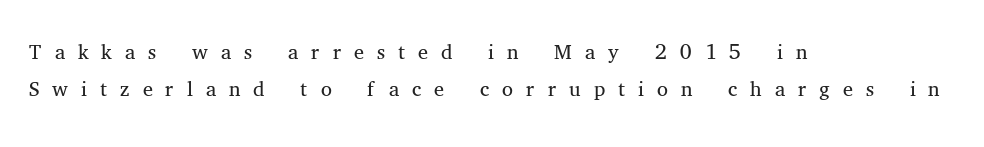
{"serif": "yes", "italic": "no", "bold": "no", "weight": "light", "width": "normal", "stroke_contrast": "medium", "x_height": "medium", "monospaced": "no", "underline": "no", "align": "left", "line_spacing_ratio": 1.19, "letter_spacing": "wide", "letter_spacing_em": 0.42, "glyph_px": 31}
